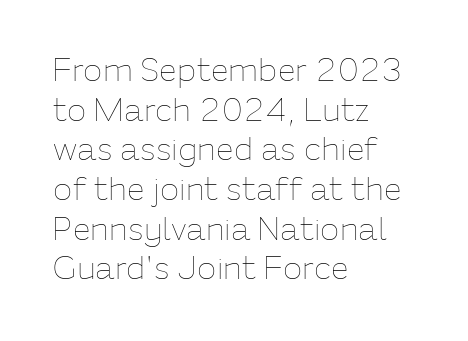
No italicization has been applied; the sample stays upright. Nobody touched the tracking dial on this one. Is the block centered? No — it sits flush against the left margin. No chunkiness to these letters — they're not bold. A bare baseline throughout the passage. The letters advance in unequal steps, a hallmark of proportional type.
